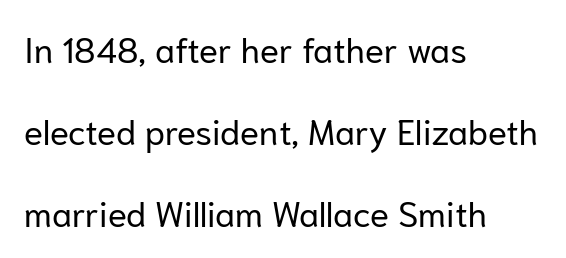
{"serif": "no", "italic": "no", "bold": "no", "weight": "regular", "width": "normal", "stroke_contrast": "low", "x_height": "medium", "monospaced": "no", "underline": "no", "align": "left", "line_spacing": "loose", "line_spacing_ratio": 2.34, "letter_spacing": "normal", "letter_spacing_em": 0.0, "glyph_px": 35}
